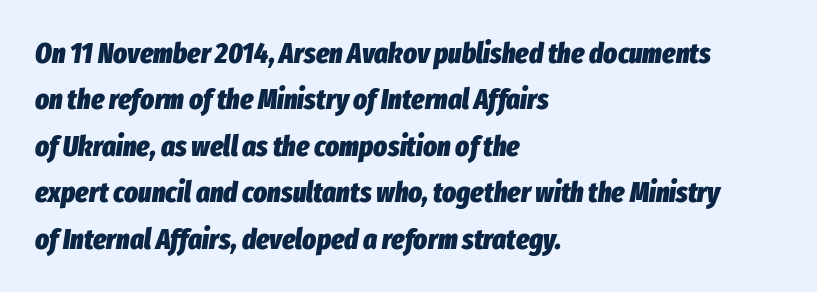
The image shows 29 px heavy, condensed type, italic (leaning right); set left-aligned, normal line spacing (1.6x), normal letter spacing, not underlined; low stroke contrast and a medium x-height.
